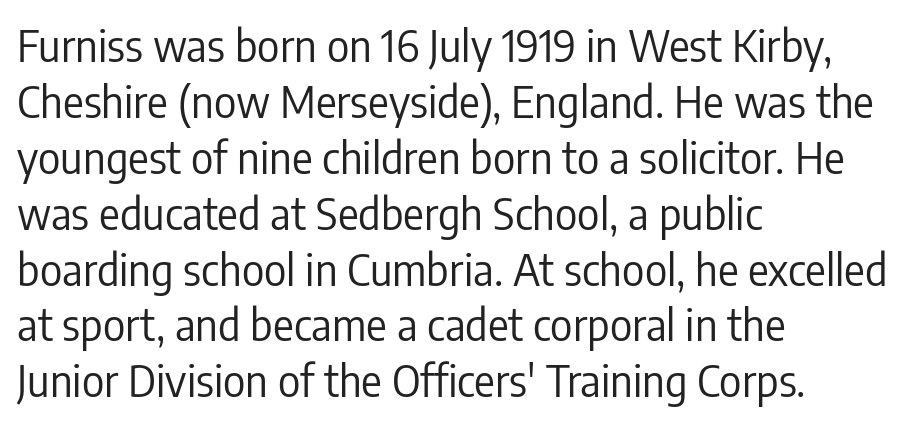
Weight class: somewhere from thin through regular. The type sits square on the baseline with zero lean. One glance says typical: line gaps are just what's usual. Look at the tracking — it's just the regular setting, nothing added. The text was rendered using a sans face with plain stroke endings. Honestly, there is no underline to notice here at all.
